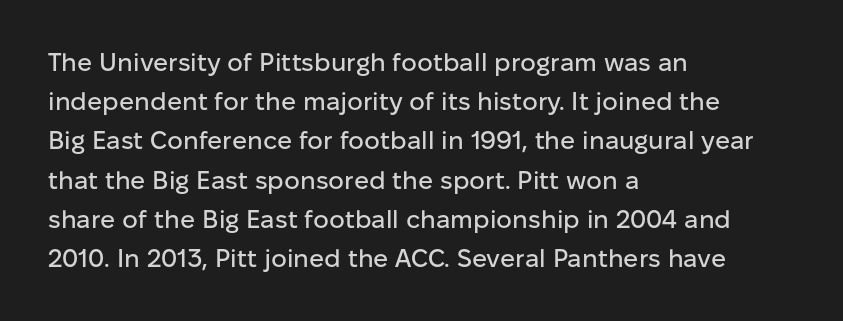
The image shows 25 px text type, upright; set left-aligned, normal line spacing (1.57x), normal letter spacing, not underlined.
